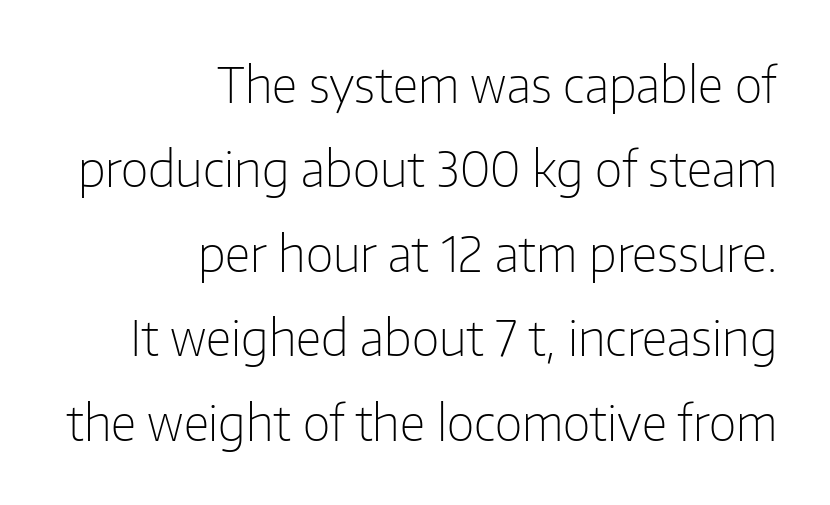
Q: Is the text bold? A: No.
Q: Is the text italic (slanted)? A: No, it is upright.
Q: Is the typeface a serif or a sans-serif typeface? A: Sans-serif.
Q: Is the text underlined? A: No.
Q: How is the paragraph aligned? A: Right-aligned.
Q: Is the spacing between letters normal or unusually wide? A: Normal.
Q: Width (condensed, normal, or wide)? A: Normal.
Q: Stroke contrast? A: Low.
Q: x-height? A: Medium.
Q: Monospaced? A: No.
